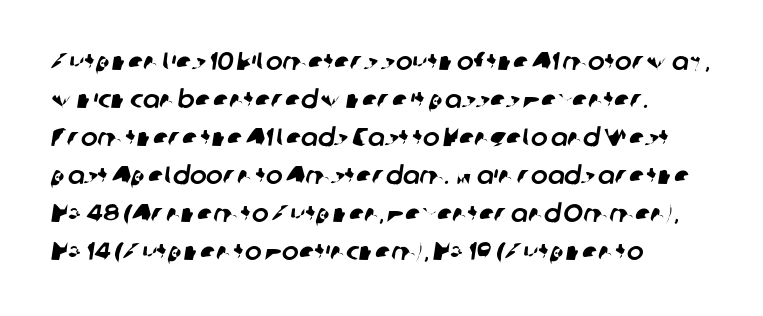
This sample is left-justified, so line endings fall wherever the words run out. Spacing between characters is what you'd get straight out of the box. Is there much room between lines? A standard amount, neither cramped nor airy. Descenders are the only things crossing below the line.
